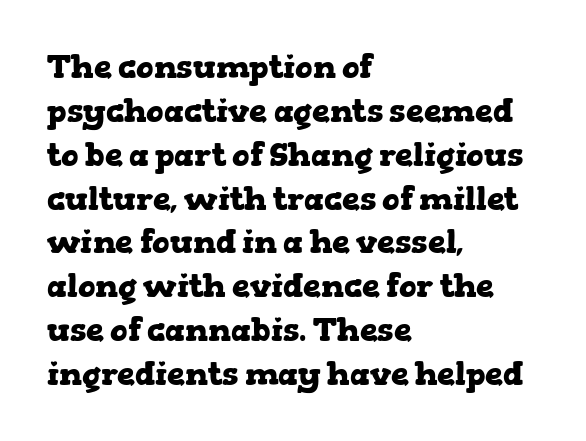
{"serif": "yes", "italic": "no", "bold": "yes", "weight": "heavy", "width": "wide", "stroke_contrast": "low", "x_height": "medium", "monospaced": "no", "underline": "no", "align": "left", "line_spacing": "normal", "line_spacing_ratio": 1.37, "letter_spacing": "normal", "letter_spacing_em": 0.0, "glyph_px": 32}
